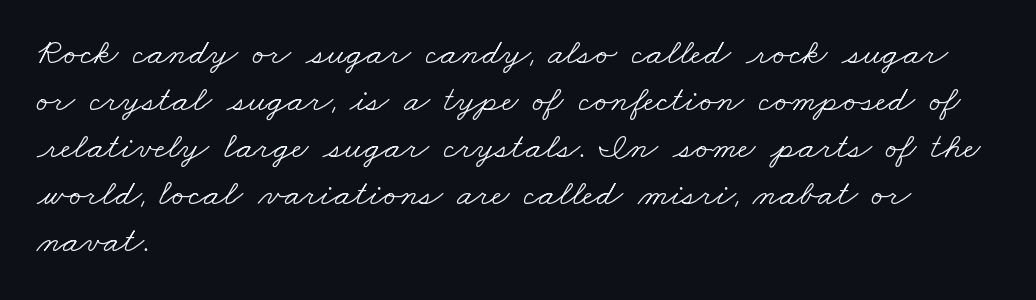
{"serif": "yes", "bold": "no", "weight": "light", "width": "wide", "stroke_contrast": "low", "x_height": "small", "monospaced": "no", "underline": "no", "align": "left", "line_spacing": "normal", "line_spacing_ratio": 1.27, "letter_spacing": "normal", "letter_spacing_em": 0.0, "glyph_px": 37}
